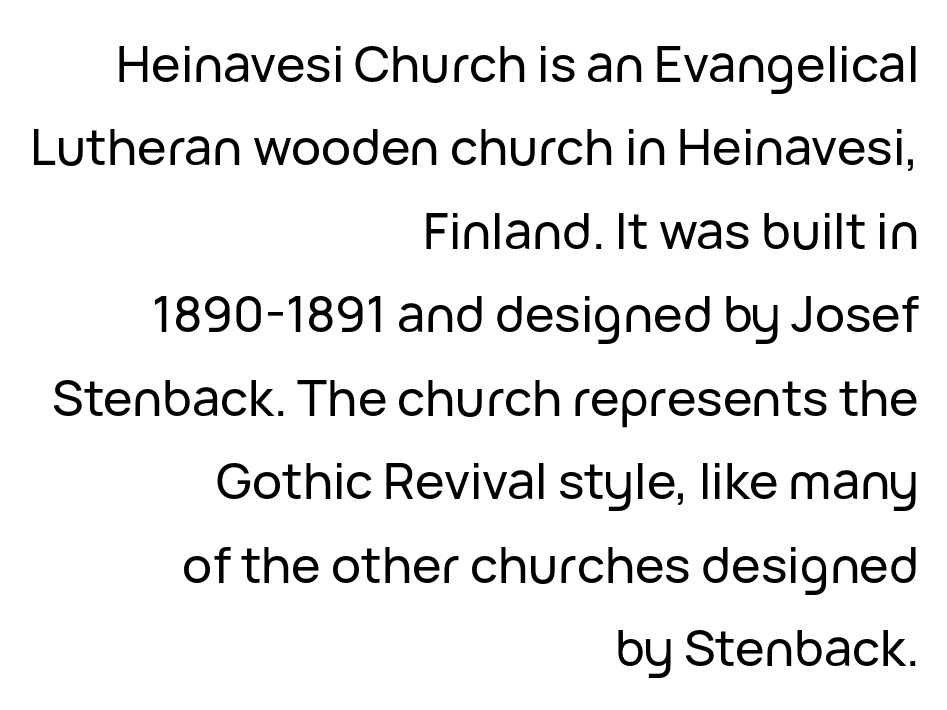
Stroke terminals: plain, sans-serif. Students, note that the glyphs here touch the page at normal intervals. Here the designer chose a conventional face with non-uniform glyph widths. A bare baseline throughout the passage.
